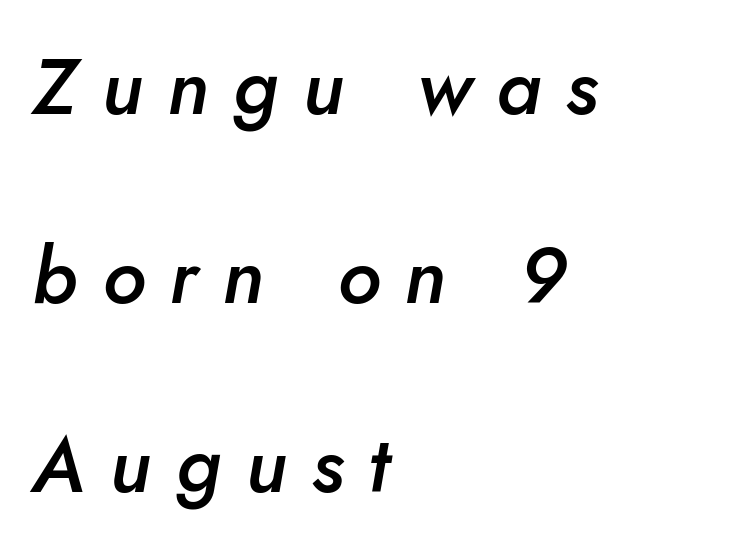
Q: Is the text bold? A: Semi-bold.
Q: Is the text italic (slanted)? A: Yes, it leans right by about 10 degrees.
Q: Is the text underlined? A: No.
Q: How is the paragraph aligned? A: Left-aligned.
Q: Is the spacing between letters normal or unusually wide? A: Unusually wide.
Q: Is the spacing between lines tight, normal or loose? A: Loose.
Q: Width (condensed, normal, or wide)? A: Normal.
Q: Stroke contrast? A: Low.
Q: x-height? A: Small.
Q: Monospaced? A: No.
